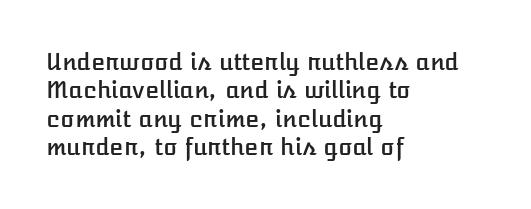
{"italic": "no", "underline": "no", "align": "left", "line_spacing_ratio": 1.23, "letter_spacing": "normal", "letter_spacing_em": 0.0, "glyph_px": 23}
